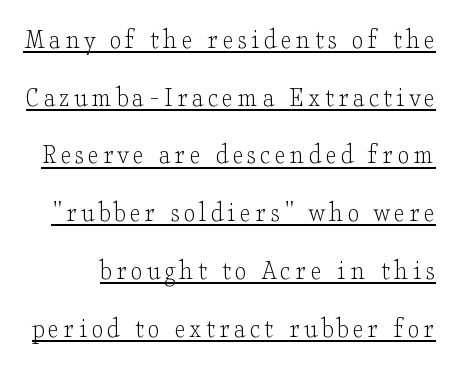
What decoration does the sample have? An underline. Does the leading feel generous? Absolutely, it's lavish. The letters carry serifs — small finishing strokes at the ends of their stems. If you drew a line through each stem, it would be perfectly vertical.
